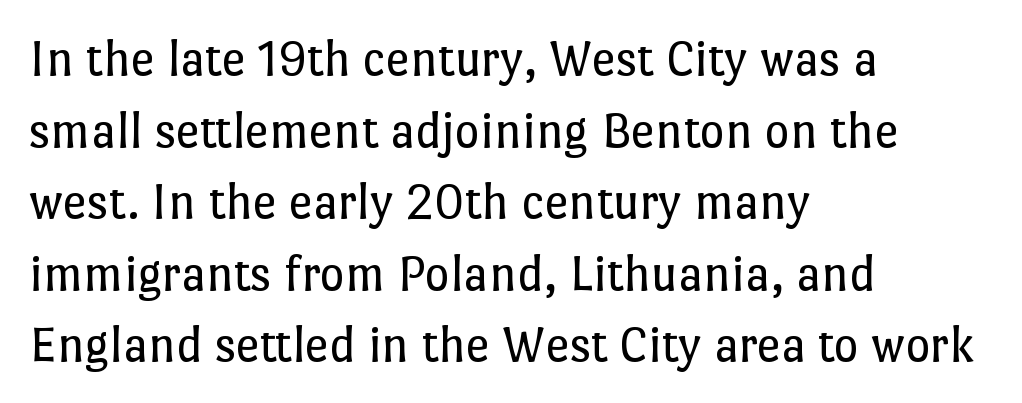
{"italic": "no", "bold": "no", "weight": "regular", "width": "normal", "stroke_contrast": "low", "x_height": "medium", "monospaced": "no", "underline": "no", "align": "left", "line_spacing": "normal", "line_spacing_ratio": 1.35, "letter_spacing": "normal", "letter_spacing_em": 0.0, "glyph_px": 53}
